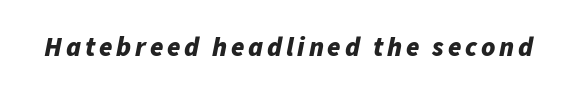
The image shows 27 px bold type, italic (leaning right); set not underlined.
